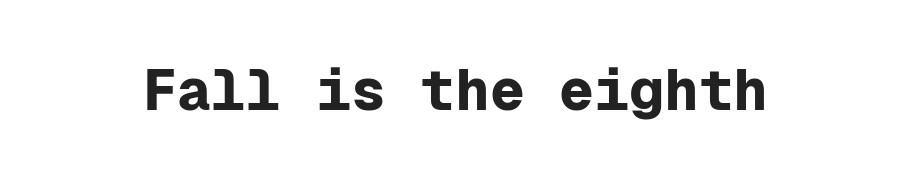
Fixed-width glyphs throughout — classic coding-font behaviour. Words appear dense and cohesive because spacing is normal. Posture: straight, roman, zero tilt. Chunky letters — that's bold for sure. Unmarked baselines from the first word to the last. Nothing sits at the stroke ends, so this counts as sans-serif.
